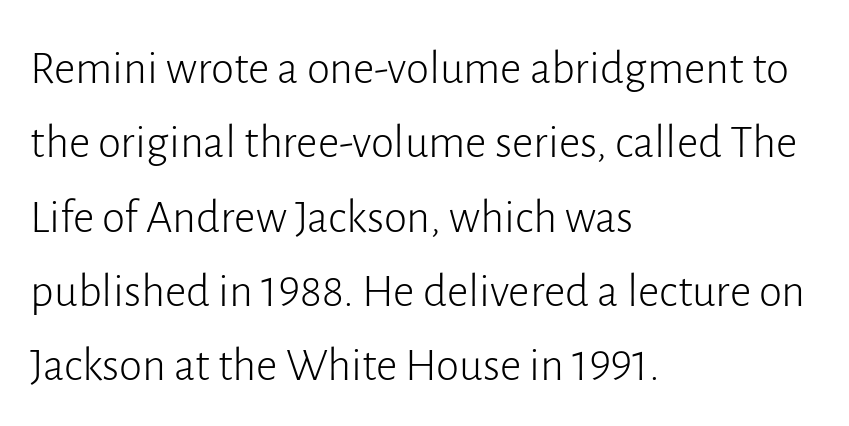
{"serif": "no", "italic": "no", "bold": "no", "weight": "light", "width": "normal", "stroke_contrast": "low", "x_height": "medium", "monospaced": "no", "underline": "no", "align": "left", "line_spacing": "normal", "line_spacing_ratio": 1.58, "letter_spacing": "normal", "letter_spacing_em": 0.0, "glyph_px": 47}
